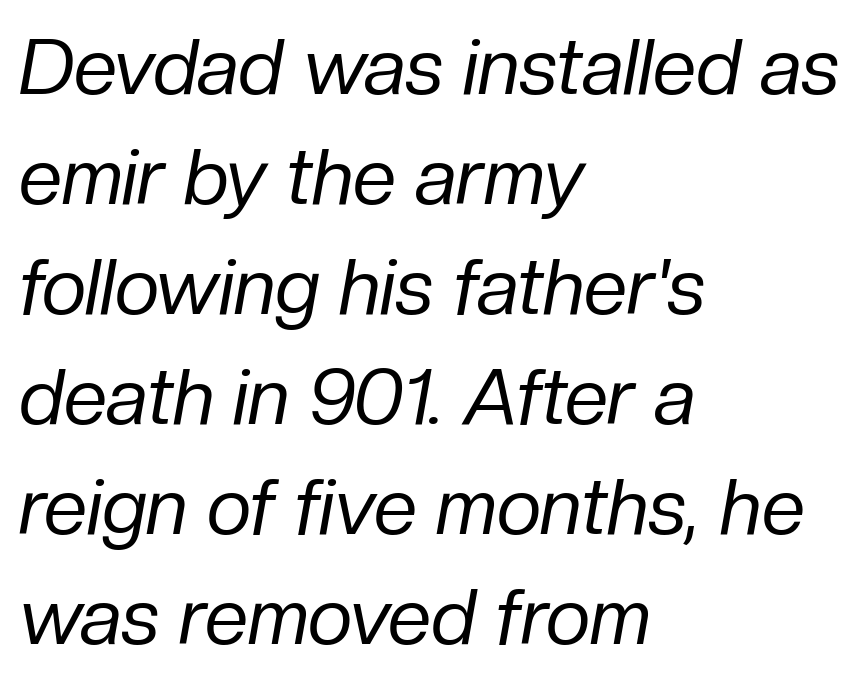
The image shows 78 px regular-weight type, italic (leaning right); set left-aligned, normal line spacing (1.41x), normal letter spacing, not underlined; low stroke contrast and a medium x-height.
